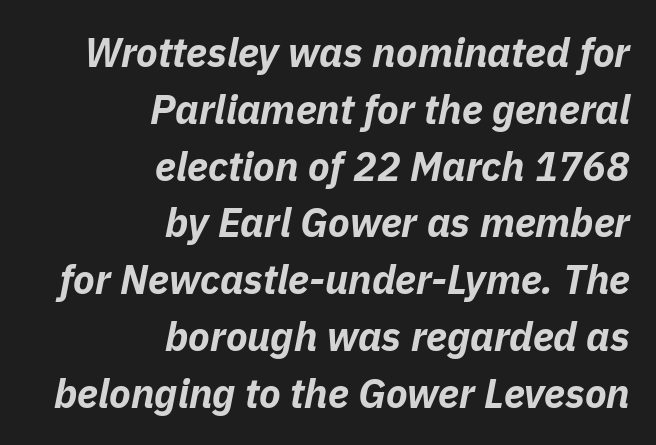
{"italic": "yes", "lean": "right", "slant_degrees": 11, "bold": "yes", "weight": "bold", "width": "normal", "stroke_contrast": "low", "x_height": "medium", "monospaced": "no", "underline": "no", "align": "right", "line_spacing": "normal", "line_spacing_ratio": 1.42, "letter_spacing": "normal", "letter_spacing_em": 0.0, "glyph_px": 40}
